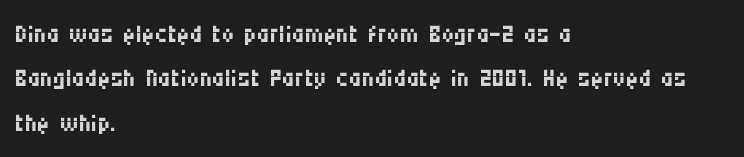
The image shows 35 px regular-weight, condensed sans-serif type, upright; set left-aligned, normal line spacing (1.27x), normal letter spacing, not underlined; medium stroke contrast and a large x-height.
